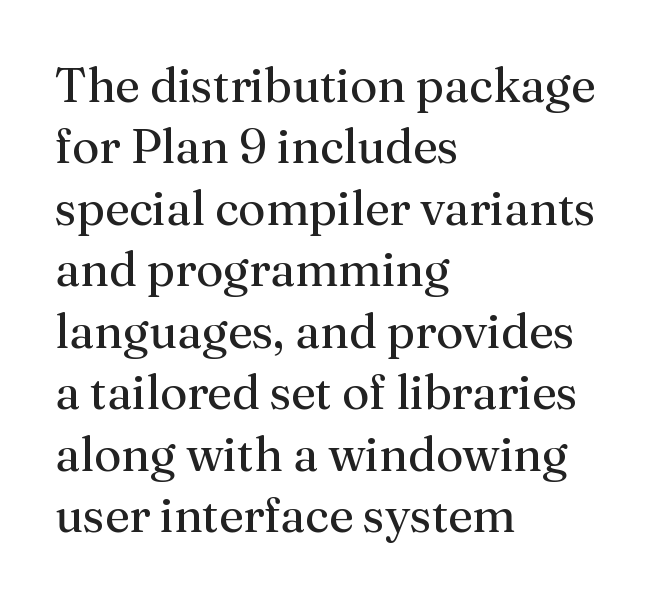
Q: Is the text bold? A: No.
Q: Is the text italic (slanted)? A: No, it is upright.
Q: Is the typeface a serif or a sans-serif typeface? A: Serif.
Q: Is the text underlined? A: No.
Q: How is the paragraph aligned? A: Left-aligned.
Q: Is the spacing between letters normal or unusually wide? A: Normal.
Q: Is the spacing between lines tight, normal or loose? A: Normal.
Q: Width (condensed, normal, or wide)? A: Normal.
Q: Stroke contrast? A: Medium.
Q: x-height? A: Medium.
Q: Monospaced? A: No.
